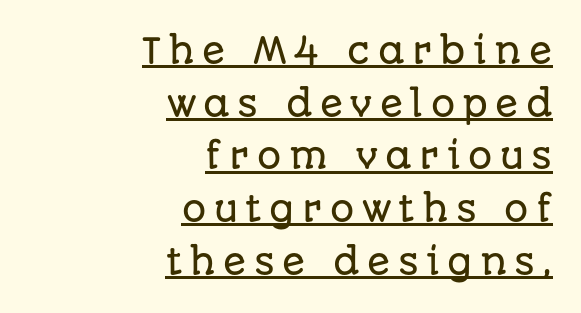
{"serif": "no", "italic": "no", "width": "normal", "stroke_contrast": "low", "x_height": "large", "monospaced": "no", "underline": "yes", "align": "right", "line_spacing": "normal", "line_spacing_ratio": 1.55, "letter_spacing": "wide", "letter_spacing_em": 0.22, "glyph_px": 34}
